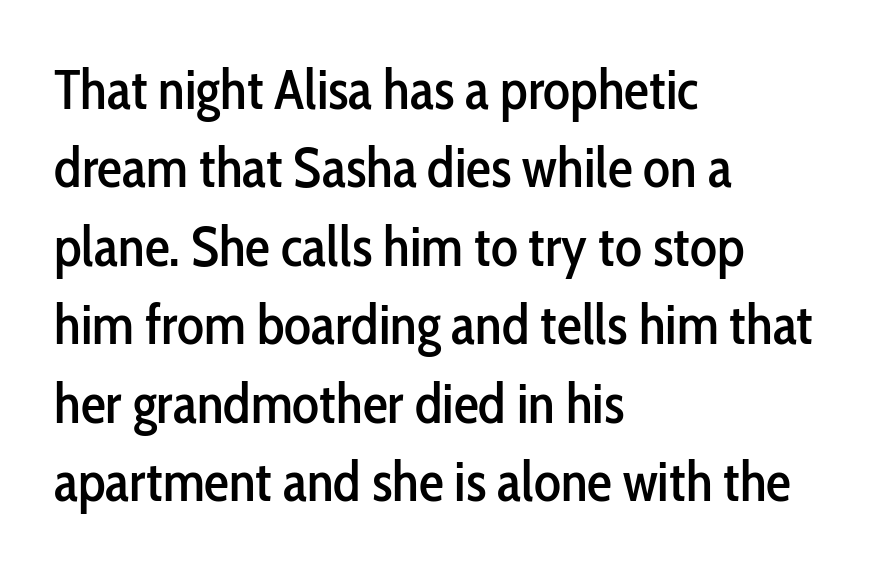
The image shows 56 px condensed sans-serif type, upright; set left-aligned, normal line spacing (1.4x), normal letter spacing, not underlined; low stroke contrast and a medium x-height.
